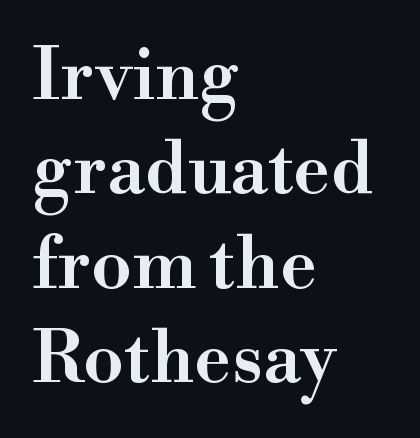
Spacing verdict: proportional, widths tailored to each character. The leading is moderate, giving the passage an even texture. The passage shown has conventional tracking throughout. Line beginnings align vertically; line endings do not. Posture: upright roman. Are there feet on the stems? There are — it's a serif.
